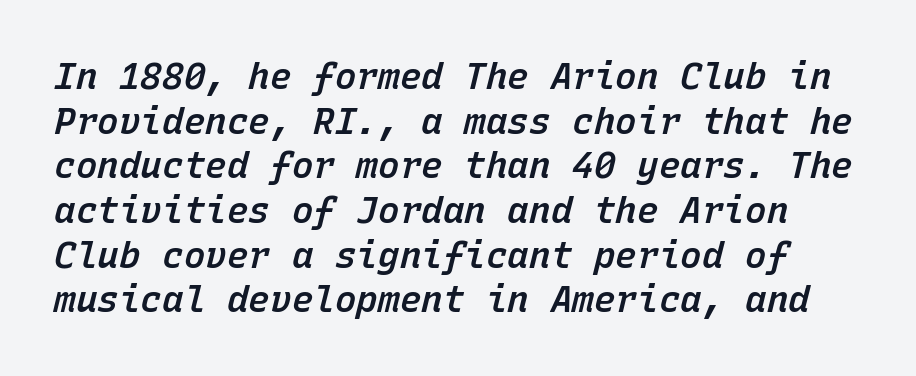
{"italic": "yes", "lean": "right", "slant_degrees": 15, "bold": "semi", "weight": "semibold", "width": "normal", "stroke_contrast": "low", "x_height": "medium", "monospaced": "yes", "underline": "no", "line_spacing_ratio": 1.24, "letter_spacing": "normal", "letter_spacing_em": 0.0, "glyph_px": 36}
